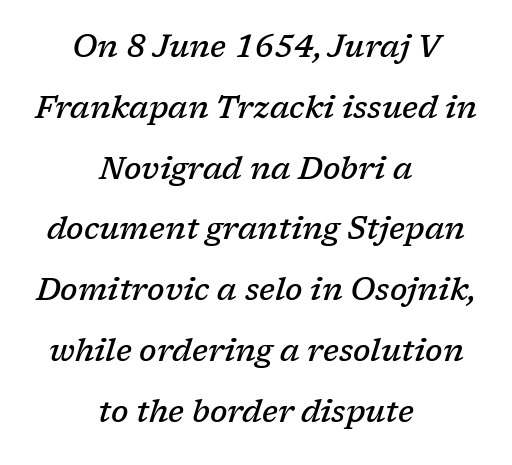
Both edges are ragged and mirror each other, which tells us the setting is centered. Is there much room between lines? Yes — plenty of vertical air separates them. Each letter's strokes conclude with small projecting serifs. Note the varied advance widths — an 'i' is clearly narrower than an 'm'.
